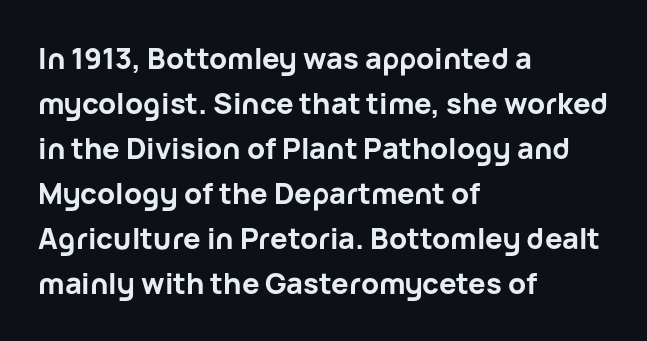
{"serif": "no", "italic": "no", "bold": "yes", "weight": "bold", "width": "normal", "stroke_contrast": "low", "x_height": "medium", "monospaced": "no", "underline": "no", "align": "left", "line_spacing": "normal", "line_spacing_ratio": 1.55, "letter_spacing": "normal", "letter_spacing_em": 0.0, "glyph_px": 29}
